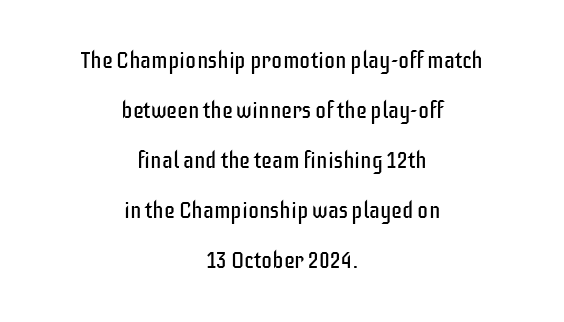
The image shows 22 px text type, upright; set centered, loose line spacing (2.27x), normal letter spacing, not underlined.
